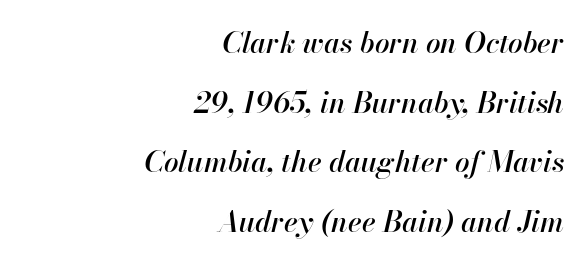
The passage shown leans; its letterforms are oblique. Nobody touched the tracking dial on this one. Airy leading. Spacing verdict: proportional, widths tailored to each character.
